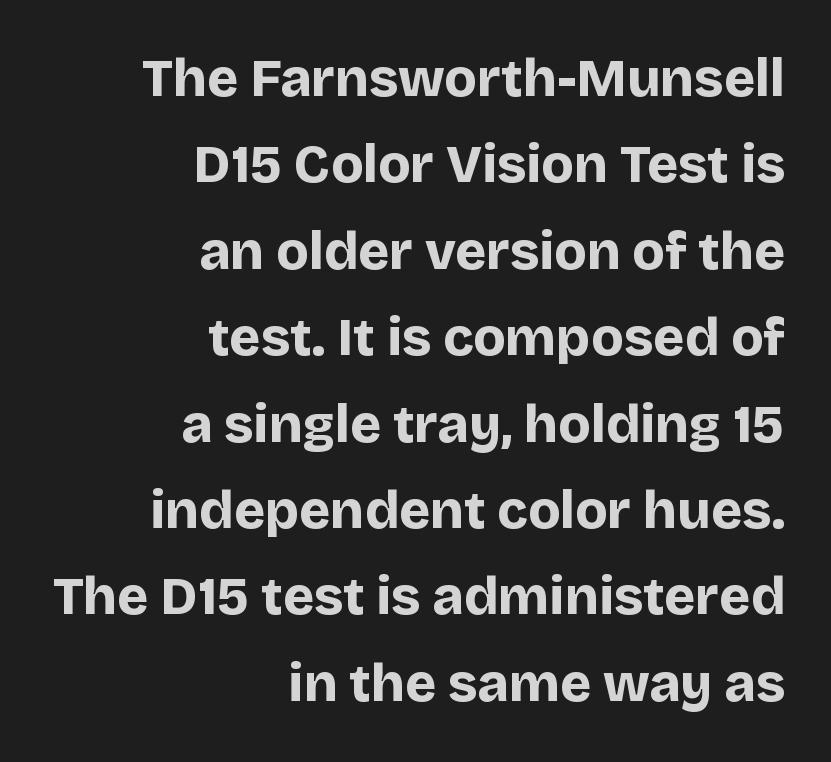
The image shows 53 px bold sans-serif type, upright; set right-aligned, normal line spacing (1.63x), normal letter spacing, not underlined; low stroke contrast and a large x-height.
